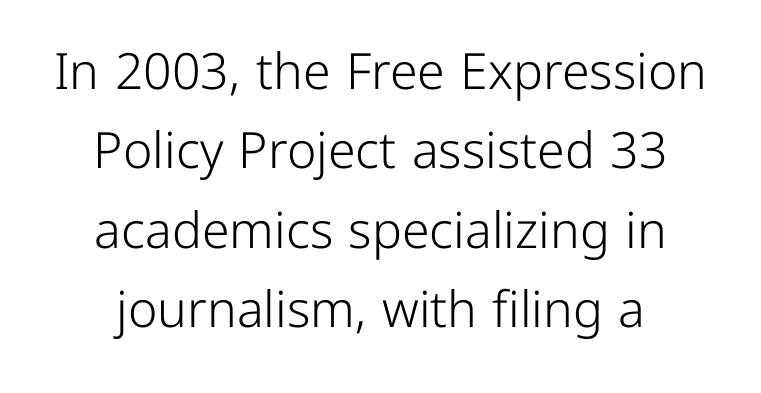
The image shows 50 px light sans-serif type, upright; set normal line spacing (1.59x), normal letter spacing, not underlined; low stroke contrast and a medium x-height.
